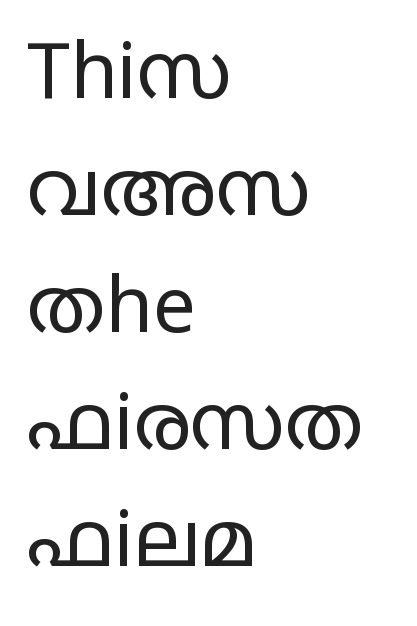
Q: Is the text bold? A: No.
Q: Is the text italic (slanted)? A: No, it is upright.
Q: Is the typeface a serif or a sans-serif typeface? A: Sans-serif.
Q: Is the text underlined? A: No.
Q: How is the paragraph aligned? A: Left-aligned.
Q: Is the spacing between letters normal or unusually wide? A: Normal.
Q: Is the spacing between lines tight, normal or loose? A: Normal.
Q: Width (condensed, normal, or wide)? A: Wide.
Q: Stroke contrast? A: Low.
Q: x-height? A: Large.
Q: Monospaced? A: No.
